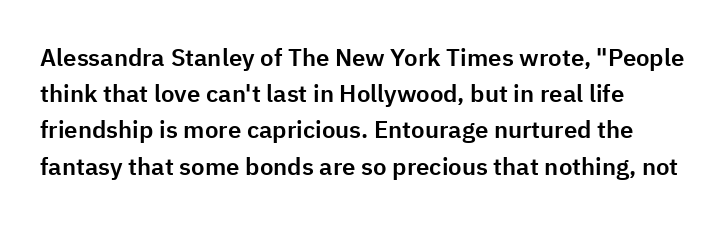
{"italic": "no", "underline": "no", "line_spacing": "normal", "line_spacing_ratio": 1.51, "letter_spacing": "normal", "letter_spacing_em": 0.0, "glyph_px": 24}
